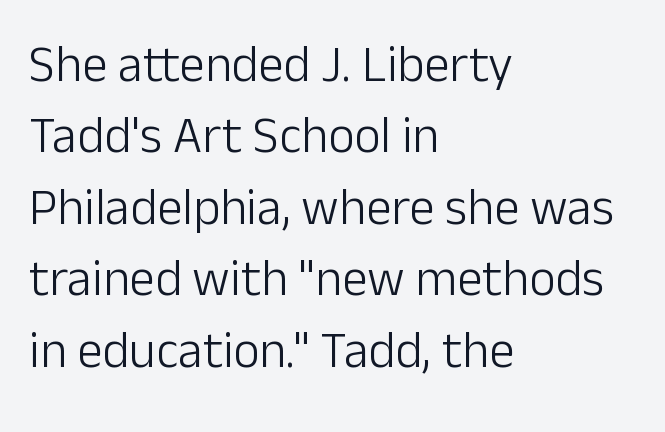
Q: Is the text bold? A: No.
Q: Is the text italic (slanted)? A: No, it is upright.
Q: Is the typeface a serif or a sans-serif typeface? A: Sans-serif.
Q: Is the text underlined? A: No.
Q: How is the paragraph aligned? A: Left-aligned.
Q: Is the spacing between letters normal or unusually wide? A: Normal.
Q: Is the spacing between lines tight, normal or loose? A: Normal.
Q: Width (condensed, normal, or wide)? A: Normal.
Q: Stroke contrast? A: Low.
Q: x-height? A: Medium.
Q: Monospaced? A: No.
